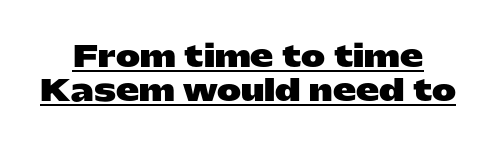
{"serif": "no", "italic": "no", "bold": "yes", "weight": "heavy", "width": "wide", "stroke_contrast": "low", "x_height": "medium", "monospaced": "no", "underline": "yes", "line_spacing_ratio": 1.18, "letter_spacing": "normal", "letter_spacing_em": 0.0, "glyph_px": 29}
